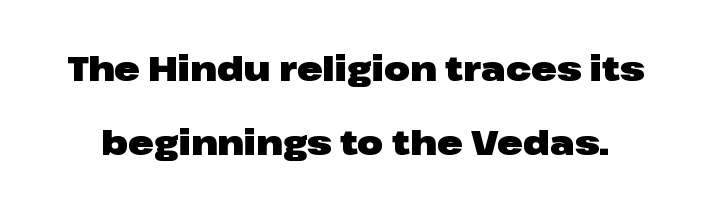
No italicization has been applied; the sample stays upright. How are the letters spaced? Ordinarily, with no added tracking. The lines are spread far apart with generous leading. You could not count columns in this text — the font is proportionally spaced.
